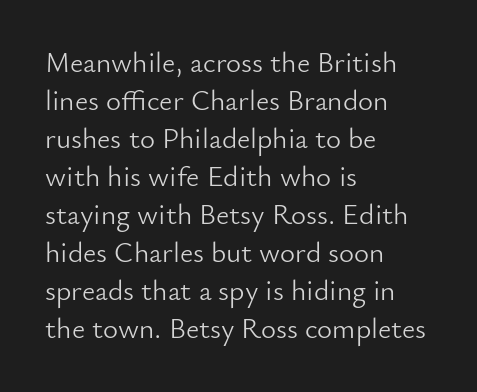
Summary of weight: not heavy and not bold. The typography opts for an upright posture over an oblique one. The rendering uses natural spacing where letterforms have individual widths. The passage shown stacks its lines at a standard gap. Plain, unruled lines of type.
